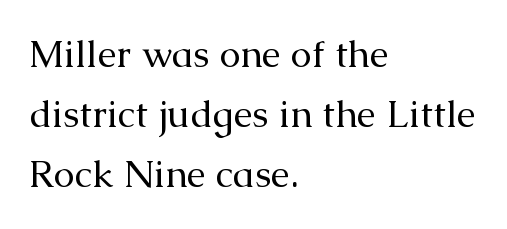
Only glyphs here, with clear space below each row. No italicization has been applied; the sample stays upright. A serif font was chosen for this passage. Each letter keeps its own natural width here, so spacing adapts to shape. A typesetter would call this leading conventional body-copy spacing.
